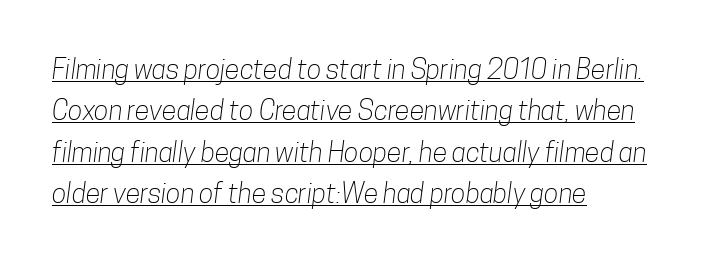
{"bold": "no", "underline": "yes", "align": "left", "line_spacing": "normal", "line_spacing_ratio": 1.53, "letter_spacing": "normal", "letter_spacing_em": 0.0, "glyph_px": 27}
